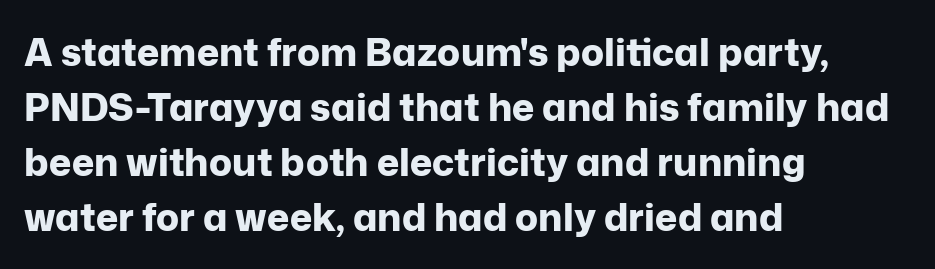
{"serif": "no", "italic": "no", "bold": "yes", "weight": "bold", "width": "normal", "stroke_contrast": "low", "x_height": "medium", "monospaced": "no", "underline": "no", "align": "left", "line_spacing": "normal", "line_spacing_ratio": 1.45, "letter_spacing": "normal", "letter_spacing_em": 0.0, "glyph_px": 38}
